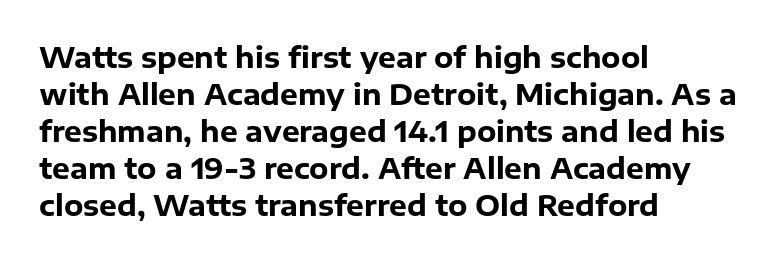
{"serif": "no", "italic": "no", "bold": "yes", "weight": "heavy", "width": "normal", "stroke_contrast": "low", "x_height": "medium", "monospaced": "no", "underline": "no", "align": "left", "line_spacing": "normal", "line_spacing_ratio": 1.32, "letter_spacing": "normal", "letter_spacing_em": 0.0, "glyph_px": 28}
